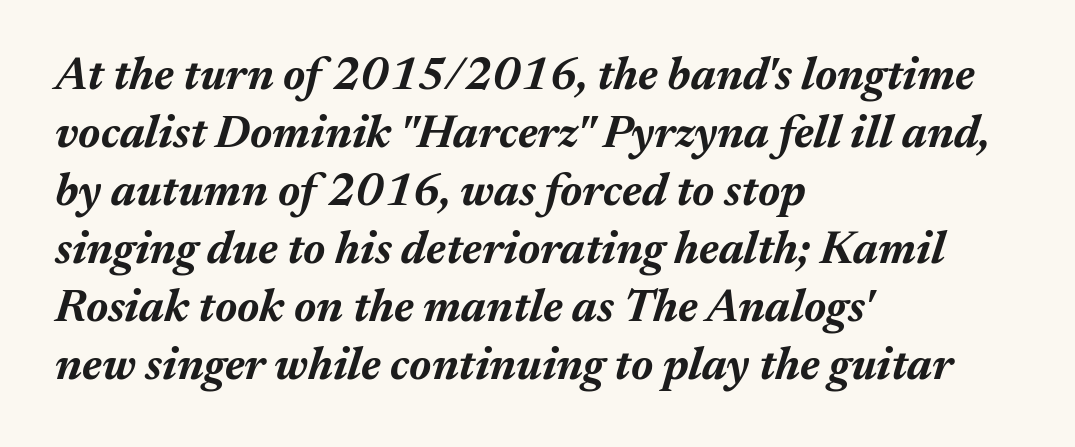
The image shows 46 px bold type, italic (leaning right); set left-aligned, normal line spacing (1.26x), normal letter spacing, not underlined; medium stroke contrast and a medium x-height.
